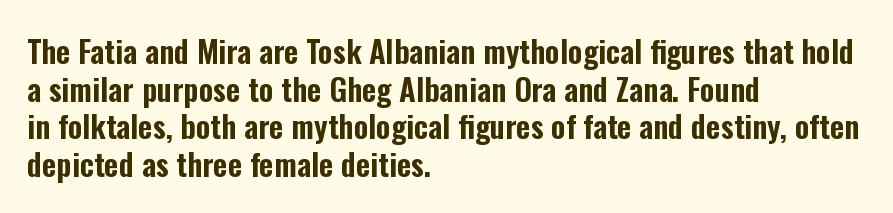
Letter spacing: default. Letterform terminals end flat and unadorned throughout the passage. Proportional: the letters do not fall into vertical columns. Every stem runs plumb, perpendicular to the baseline. Left-aligned paragraph, ragged on the right.
